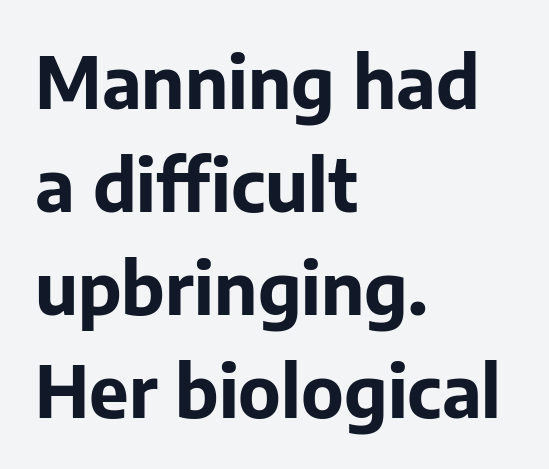
{"serif": "no", "italic": "no", "bold": "yes", "weight": "bold", "width": "normal", "stroke_contrast": "low", "x_height": "medium", "monospaced": "no", "underline": "no", "align": "left", "line_spacing": "normal", "line_spacing_ratio": 1.45, "letter_spacing": "normal", "letter_spacing_em": 0.0, "glyph_px": 71}
